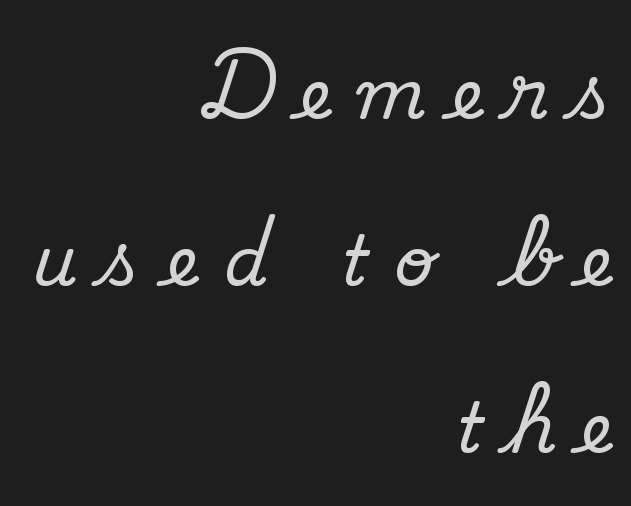
Q: Is the text italic (slanted)? A: Yes.
Q: Is the typeface a serif or a sans-serif typeface? A: Serif.
Q: Is the text underlined? A: No.
Q: How is the paragraph aligned? A: Right-aligned.
Q: Is the spacing between letters normal or unusually wide? A: Unusually wide.
Q: Is the spacing between lines tight, normal or loose? A: Loose.
Q: Width (condensed, normal, or wide)? A: Normal.
Q: Stroke contrast? A: Medium.
Q: x-height? A: Small.
Q: Monospaced? A: No.
